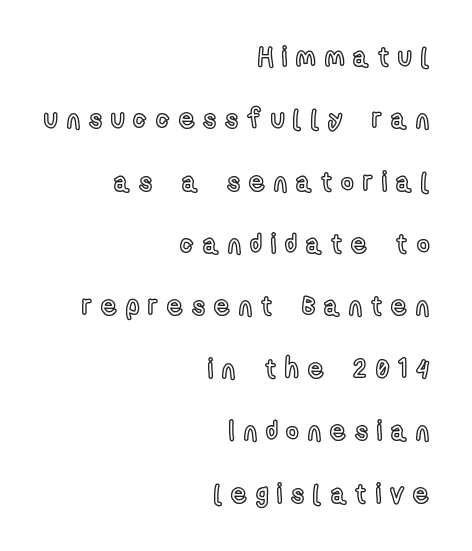
The image shows 27 px text type, upright; set right-aligned, loose line spacing (2.31x), unusually wide letter spacing (+0.34 em), not underlined.
